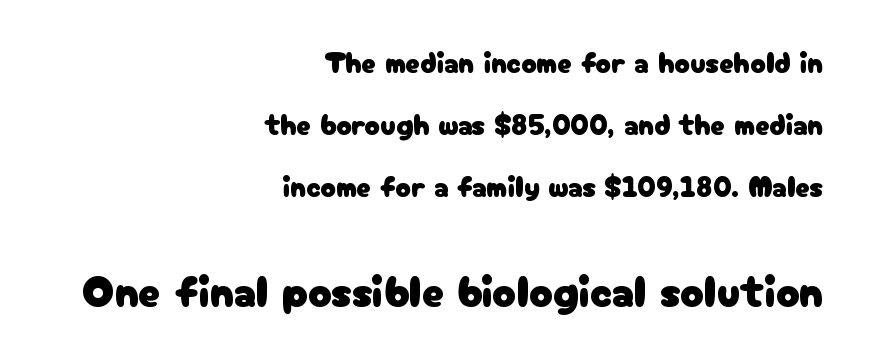
{"serif": "no", "italic": "no", "width": "normal", "stroke_contrast": "low", "x_height": "medium", "monospaced": "no", "underline": "no", "align": "right", "line_spacing": "loose", "line_spacing_ratio": 2.14, "letter_spacing": "normal", "letter_spacing_em": 0.0, "larger_block": "second", "size_ratio": 1.52, "glyph_px": 44}
